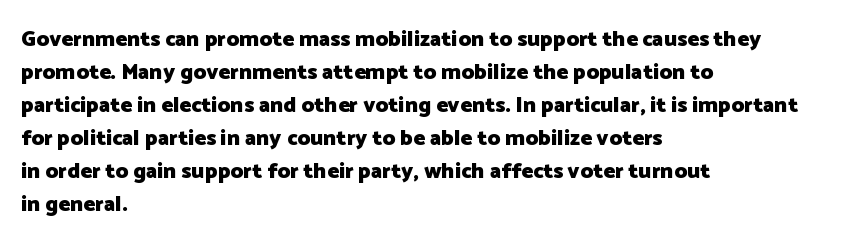
{"italic": "no", "bold": "yes", "underline": "no", "align": "left", "line_spacing": "normal", "line_spacing_ratio": 1.5, "letter_spacing": "normal", "letter_spacing_em": 0.0, "glyph_px": 22}
